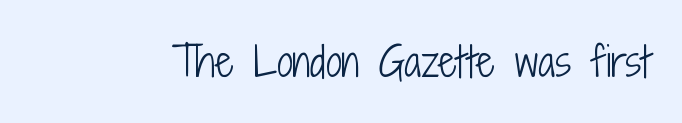
{"serif": "no", "italic": "no", "bold": "no", "weight": "light", "width": "condensed", "stroke_contrast": "low", "x_height": "medium", "monospaced": "no", "underline": "no", "letter_spacing": "normal", "letter_spacing_em": 0.0, "glyph_px": 40}
